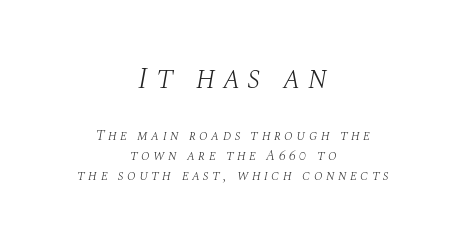
{"serif": "yes", "italic": "yes", "lean": "right", "slant_degrees": 10, "bold": "no", "weight": "light", "width": "normal", "stroke_contrast": "medium", "x_height": "large", "monospaced": "no", "underline": "no", "align": "center", "line_spacing": "normal", "line_spacing_ratio": 1.45, "letter_spacing": "wide", "letter_spacing_em": 0.24, "larger_block": "first", "size_ratio": 2.21, "glyph_px": 31}
